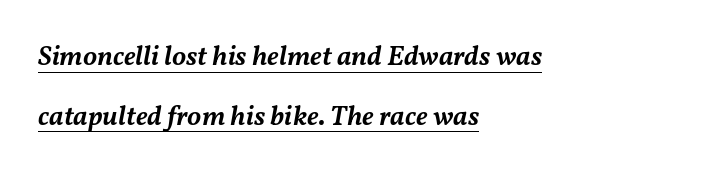
The rendering anchors every line to the left-hand side. Proportional: the letters do not fall into vertical columns. How would I describe the line gaps? Wide and relaxed. Typesetter's note: demi weight, one step under bold. The tracking reads as untouched default to a designer's eye.
